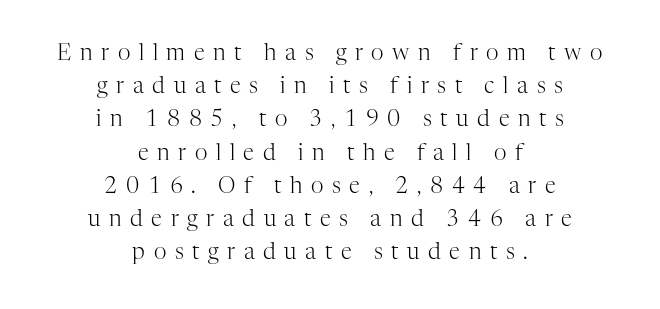
Q: Is the text bold? A: No.
Q: Is the text italic (slanted)? A: No, it is upright.
Q: Is the text underlined? A: No.
Q: How is the paragraph aligned? A: Centered.
Q: Is the spacing between letters normal or unusually wide? A: Unusually wide.
Q: Is the spacing between lines tight, normal or loose? A: Normal.
